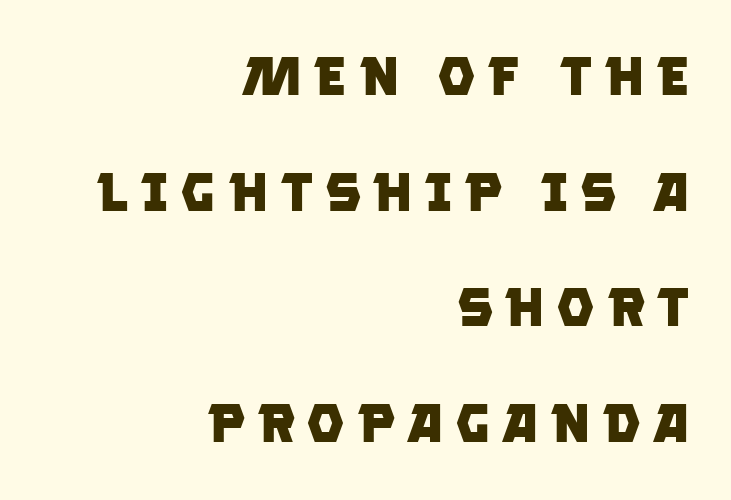
The image shows 54 px heavy sans-serif type; set right-aligned, loose line spacing (2.14x), unusually wide letter spacing (+0.21 em), not underlined; low stroke contrast and a large x-height.
